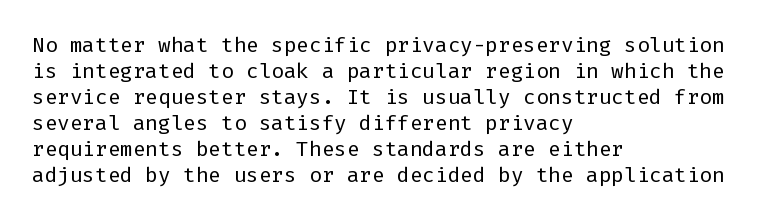
The typography opts for an upright posture over an oblique one. Unmarked baselines from the first word to the last. Students, note that the glyphs here touch the page at normal intervals. Which margin do the lines hug? The left one — the right edge is uneven. The typesetting does not lean heavy: it is not bold.
